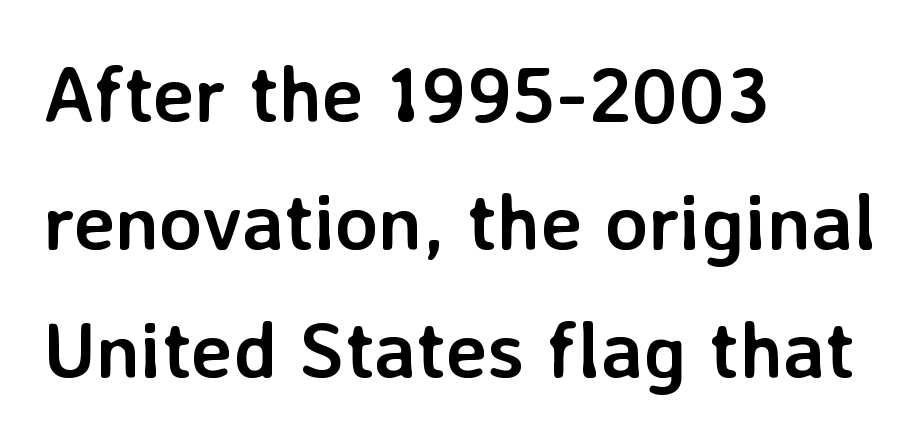
Q: Is the text bold? A: Yes.
Q: Is the text italic (slanted)? A: No, it is upright.
Q: Is the typeface a serif or a sans-serif typeface? A: Sans-serif.
Q: Is the text underlined? A: No.
Q: How is the paragraph aligned? A: Left-aligned.
Q: Is the spacing between letters normal or unusually wide? A: Normal.
Q: Is the spacing between lines tight, normal or loose? A: Normal.
Q: Width (condensed, normal, or wide)? A: Normal.
Q: Stroke contrast? A: Low.
Q: x-height? A: Medium.
Q: Monospaced? A: No.
